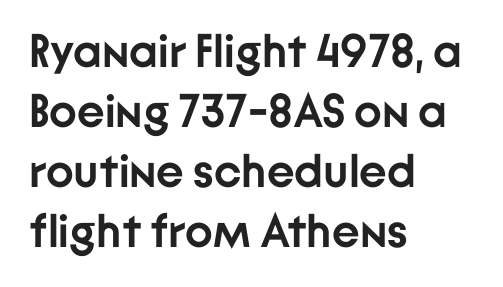
Every stem runs plumb, perpendicular to the baseline. The zone under the glyphs is completely vacant. These lines are rendered in a variable-pitch font. The rendering uses a bold face; every stroke is thick and dark. Does the copy run flush right? No — it runs flush left. A typesetter would label this face a sans.
